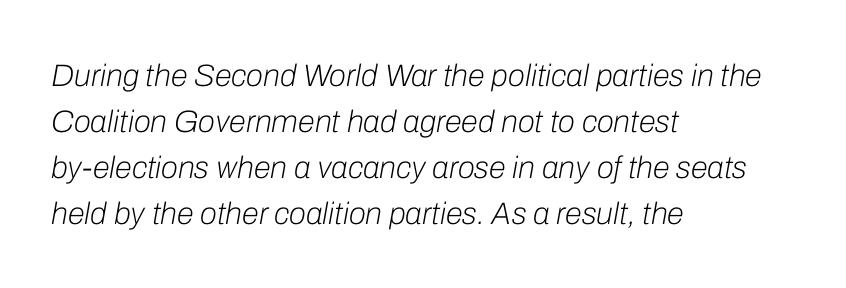
The image shows 31 px light type, italic (leaning right); set left-aligned, normal line spacing (1.48x), normal letter spacing, not underlined; low stroke contrast and a medium x-height.
